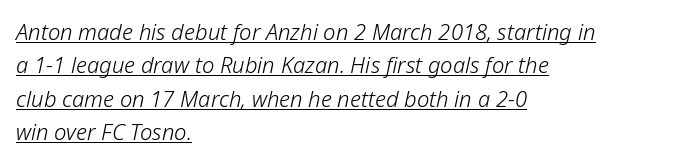
{"italic": "yes", "lean": "right", "slant_degrees": 12, "bold": "no", "underline": "yes", "align": "left", "line_spacing": "normal", "line_spacing_ratio": 1.52, "letter_spacing": "normal", "letter_spacing_em": 0.0, "glyph_px": 22}
